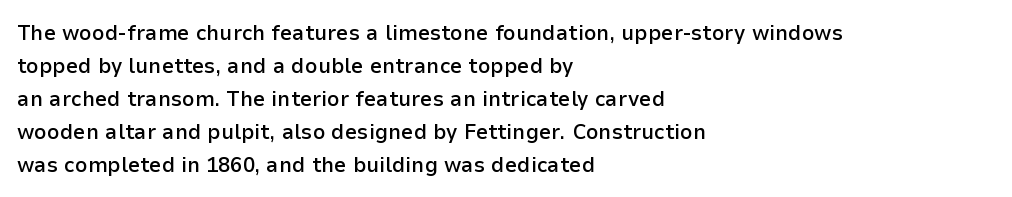
The image shows 22 px text type, upright; set left-aligned, normal line spacing (1.5x), normal letter spacing, not underlined.
